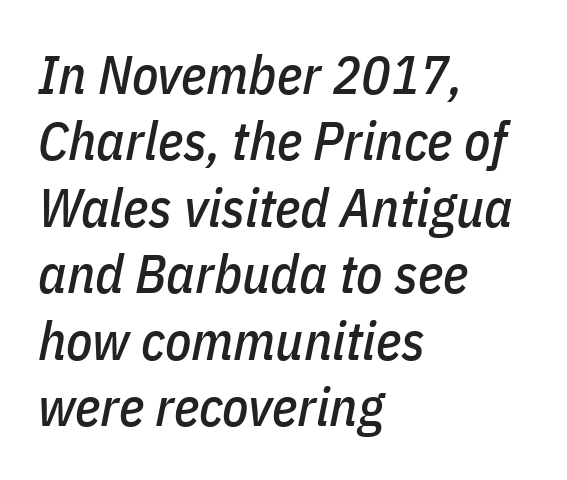
The image shows 54 px condensed type, italic (leaning right); set left-aligned, line spacing 1.23x, normal letter spacing, not underlined; low stroke contrast and a medium x-height.
